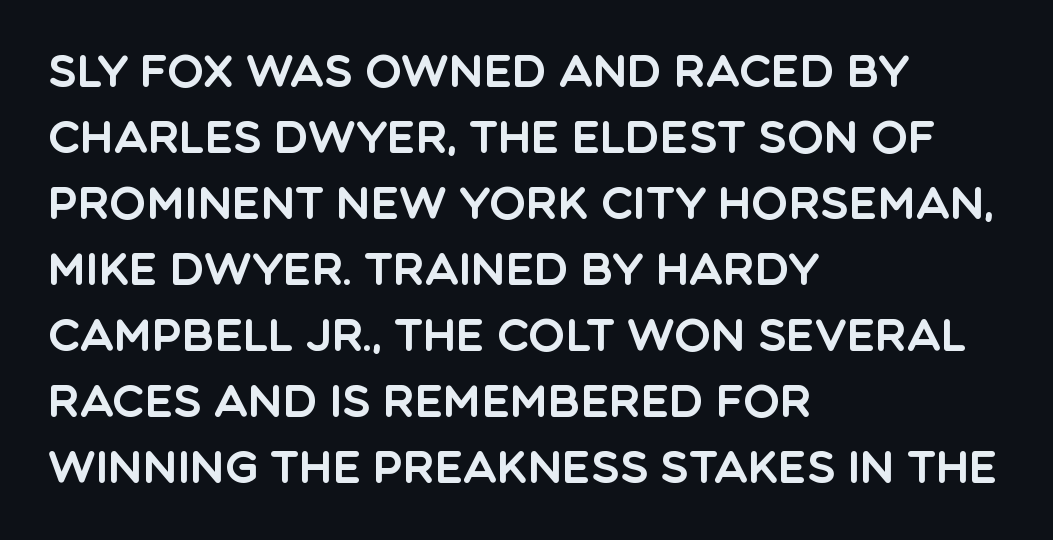
Q: Is the text italic (slanted)? A: No, it is upright.
Q: Is the typeface a serif or a sans-serif typeface? A: Sans-serif.
Q: Is the text underlined? A: No.
Q: How is the paragraph aligned? A: Left-aligned.
Q: Is the spacing between letters normal or unusually wide? A: Normal.
Q: Is the spacing between lines tight, normal or loose? A: Normal.
Q: Width (condensed, normal, or wide)? A: Normal.
Q: x-height? A: Large.
Q: Monospaced? A: No.
